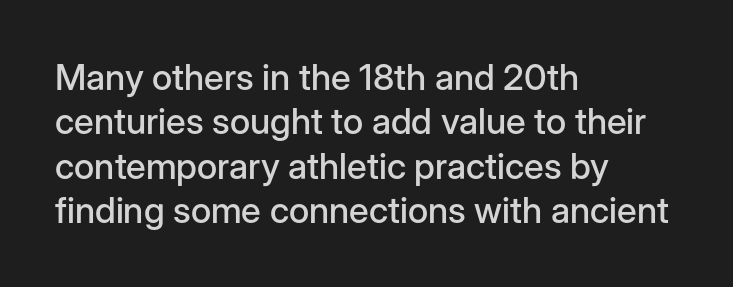
Q: Is the text italic (slanted)? A: No, it is upright.
Q: Is the typeface a serif or a sans-serif typeface? A: Sans-serif.
Q: Is the text underlined? A: No.
Q: How is the paragraph aligned? A: Left-aligned.
Q: Is the spacing between letters normal or unusually wide? A: Normal.
Q: Width (condensed, normal, or wide)? A: Normal.
Q: Stroke contrast? A: Low.
Q: x-height? A: Medium.
Q: Monospaced? A: No.
